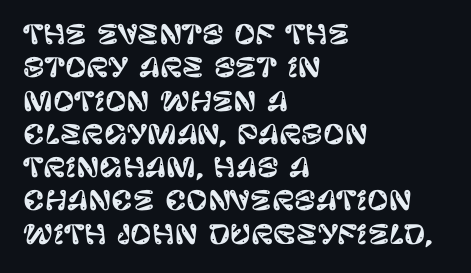
{"underline": "no", "align": "left", "line_spacing": "normal", "line_spacing_ratio": 1.28, "letter_spacing": "normal", "letter_spacing_em": 0.0, "glyph_px": 26}
